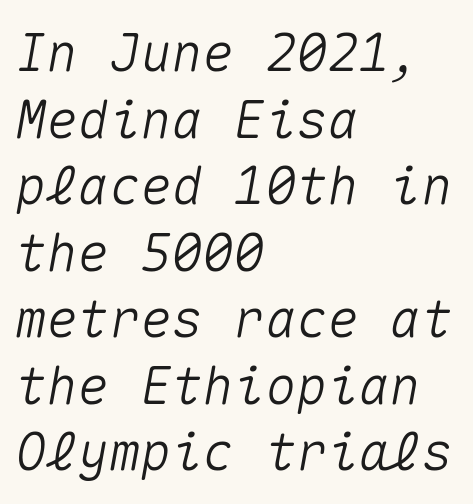
The image shows 52 px text type, italic (leaning right), monospaced; set left-aligned, normal line spacing (1.28x), normal letter spacing, not underlined; medium stroke contrast and a medium x-height.
